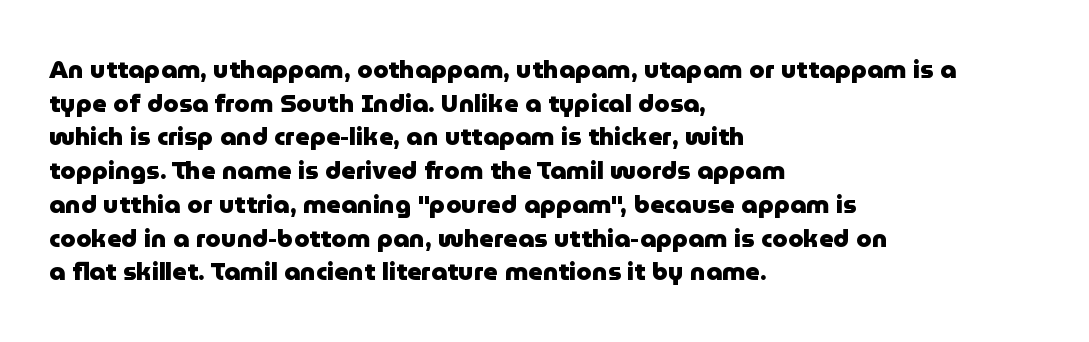
{"italic": "no", "bold": "yes", "underline": "no", "align": "left", "line_spacing": "normal", "line_spacing_ratio": 1.35, "letter_spacing": "normal", "letter_spacing_em": 0.0, "glyph_px": 25}
